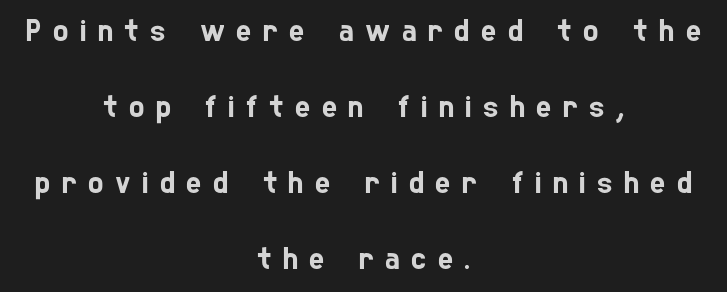
The image shows 32 px condensed sans-serif type; set centered, loose line spacing (2.37x), unusually wide letter spacing (+0.36 em), not underlined; low stroke contrast and a medium x-height.
